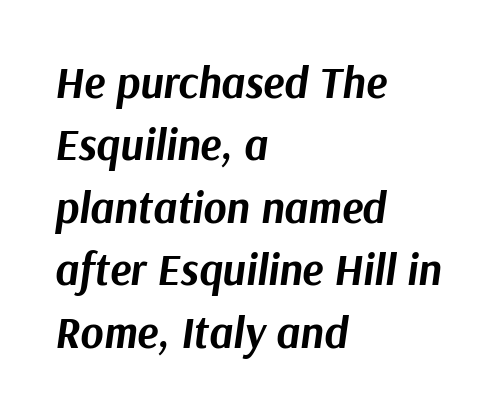
Q: Is the text bold? A: Yes.
Q: Is the text italic (slanted)? A: Yes, it leans right by about 9 degrees.
Q: Is the text underlined? A: No.
Q: How is the paragraph aligned? A: Left-aligned.
Q: Is the spacing between letters normal or unusually wide? A: Normal.
Q: Is the spacing between lines tight, normal or loose? A: Normal.
Q: Width (condensed, normal, or wide)? A: Normal.
Q: Stroke contrast? A: Medium.
Q: x-height? A: Medium.
Q: Monospaced? A: No.
